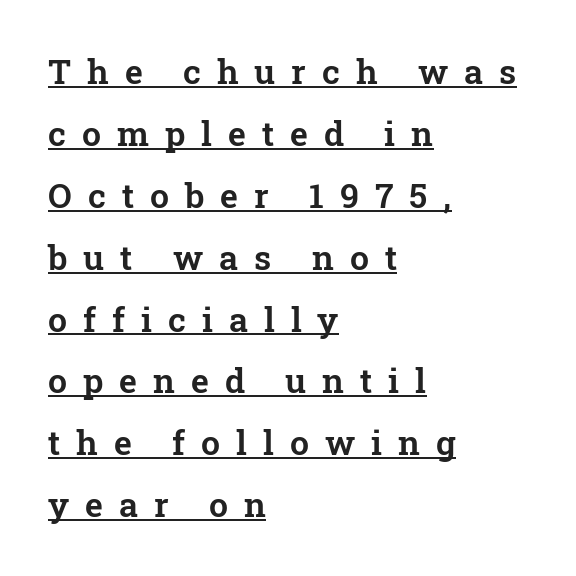
Q: Is the text italic (slanted)? A: No, it is upright.
Q: Is the typeface a serif or a sans-serif typeface? A: Serif.
Q: Is the text underlined? A: Yes.
Q: How is the paragraph aligned? A: Left-aligned.
Q: Is the spacing between letters normal or unusually wide? A: Unusually wide.
Q: Width (condensed, normal, or wide)? A: Normal.
Q: Stroke contrast? A: Low.
Q: x-height? A: Medium.
Q: Monospaced? A: No.
